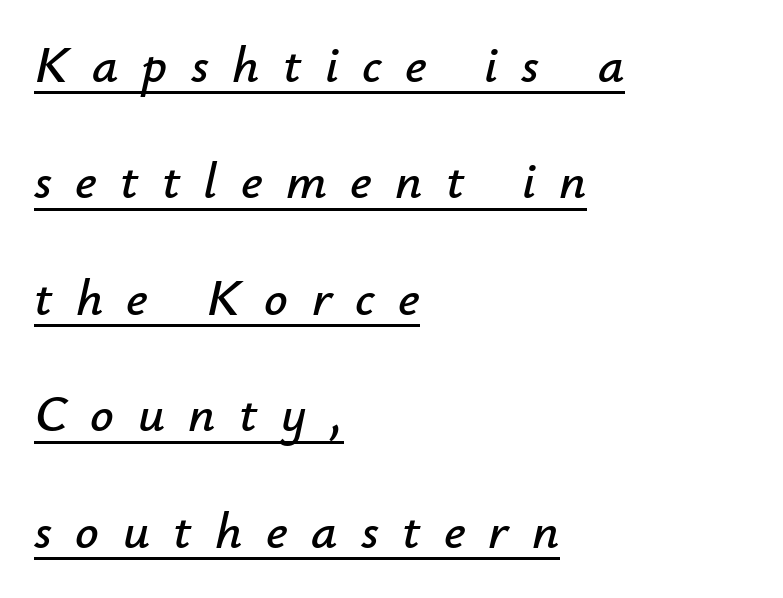
The image shows 52 px text type, italic (leaning right); set left-aligned, loose line spacing (2.24x), unusually wide letter spacing (+0.45 em), underlined; low stroke contrast and a small x-height.
